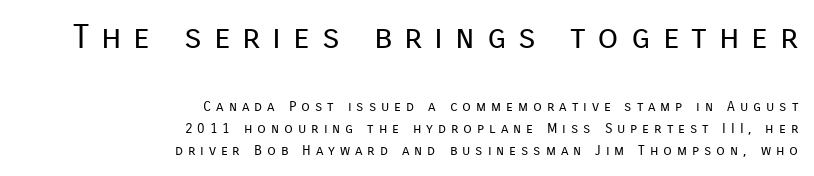
Q: Is the text bold? A: No.
Q: Is the text italic (slanted)? A: No, it is upright.
Q: Is the typeface a serif or a sans-serif typeface? A: Sans-serif.
Q: Is the text underlined? A: No.
Q: How is the paragraph aligned? A: Right-aligned.
Q: Is the spacing between letters normal or unusually wide? A: Unusually wide.
Q: Is the spacing between lines tight, normal or loose? A: Normal.
Q: Which block of text is set in a larger size, the first (top) or the second (bottom)? A: The first (top) one.
Q: Width (condensed, normal, or wide)? A: Normal.
Q: Stroke contrast? A: Low.
Q: x-height? A: Medium.
Q: Monospaced? A: No.
